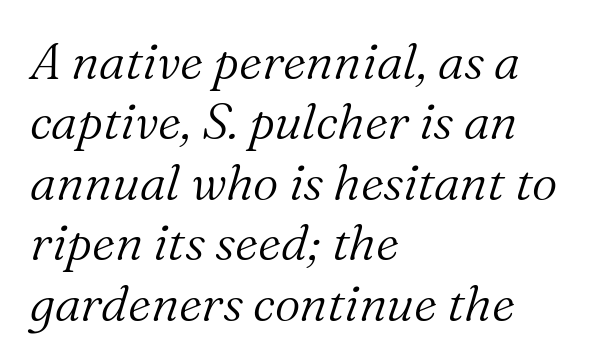
The image shows 50 px light serif type, italic (leaning right); set left-aligned, line spacing 1.21x, normal letter spacing, not underlined; medium stroke contrast and a medium x-height.
